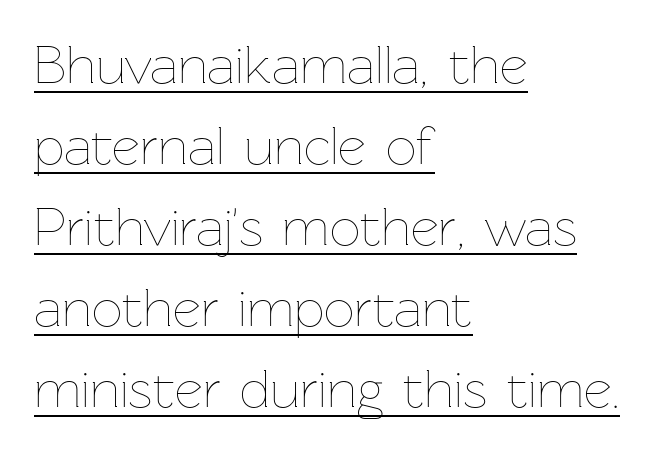
Q: Is the text bold? A: No.
Q: Is the text italic (slanted)? A: No, it is upright.
Q: Is the text underlined? A: Yes.
Q: How is the paragraph aligned? A: Left-aligned.
Q: Is the spacing between letters normal or unusually wide? A: Normal.
Q: Is the spacing between lines tight, normal or loose? A: Normal.
Q: Width (condensed, normal, or wide)? A: Normal.
Q: Stroke contrast? A: Low.
Q: x-height? A: Medium.
Q: Monospaced? A: No.
